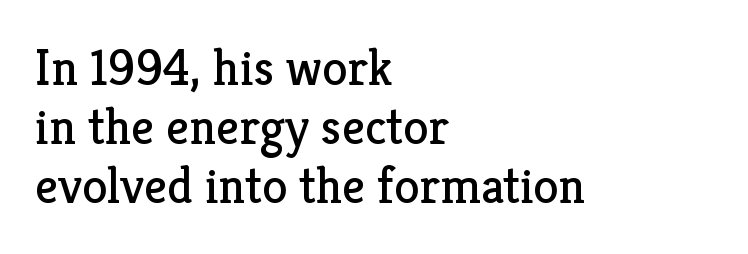
A student would call this left alignment; a typographer would say flush left, rag right. Think of a printed novel: that variable character pitch is what you see here. Designer's note — italics off, roman on. The cut favours lightness, reaching ordinary text weight at its darkest. The passage shown is typeset with a serif family. A bare baseline throughout the passage.
